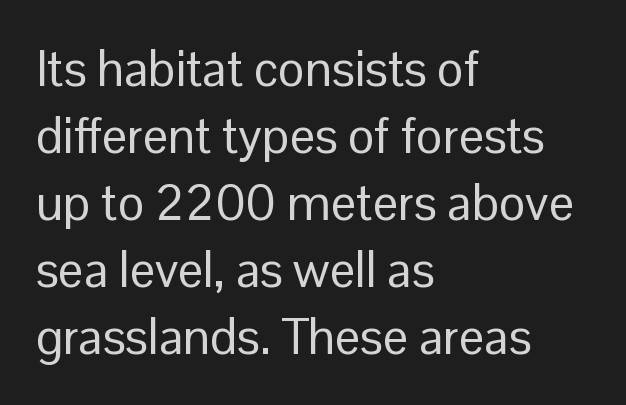
{"serif": "no", "italic": "no", "bold": "no", "weight": "regular", "width": "normal", "stroke_contrast": "low", "x_height": "medium", "monospaced": "no", "underline": "no", "align": "left", "line_spacing": "normal", "line_spacing_ratio": 1.34, "letter_spacing": "normal", "letter_spacing_em": 0.0, "glyph_px": 50}
